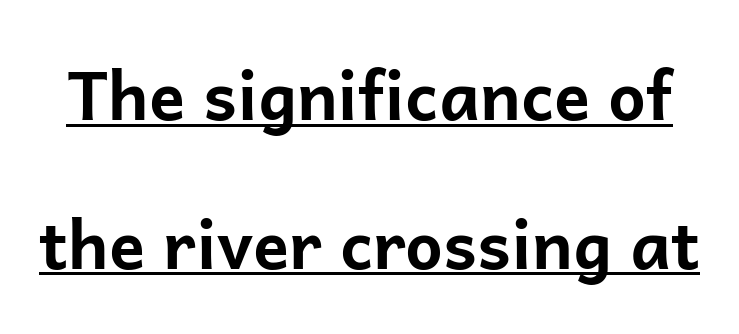
{"serif": "no", "italic": "no", "bold": "yes", "weight": "bold", "width": "normal", "stroke_contrast": "low", "x_height": "medium", "monospaced": "no", "underline": "yes", "line_spacing": "loose", "line_spacing_ratio": 2.22, "letter_spacing": "normal", "letter_spacing_em": 0.0, "glyph_px": 67}
